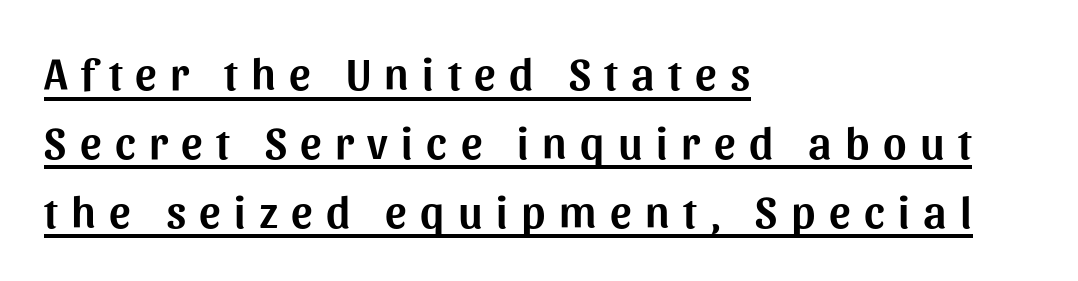
Q: Is the text italic (slanted)? A: No, it is upright.
Q: Is the typeface a serif or a sans-serif typeface? A: Sans-serif.
Q: Is the text underlined? A: Yes.
Q: How is the paragraph aligned? A: Left-aligned.
Q: Is the spacing between letters normal or unusually wide? A: Unusually wide.
Q: Is the spacing between lines tight, normal or loose? A: Normal.
Q: Width (condensed, normal, or wide)? A: Normal.
Q: Stroke contrast? A: Medium.
Q: x-height? A: Medium.
Q: Monospaced? A: No.
